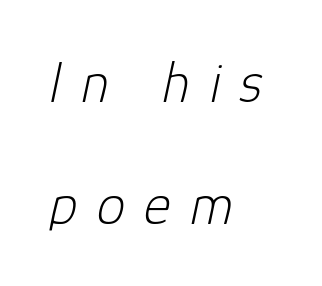
{"italic": "yes", "lean": "right", "slant_degrees": 12, "bold": "no", "weight": "light", "width": "normal", "stroke_contrast": "low", "x_height": "medium", "monospaced": "no", "underline": "no", "align": "left", "line_spacing": "loose", "line_spacing_ratio": 2.1, "letter_spacing": "wide", "letter_spacing_em": 0.33, "glyph_px": 58}
